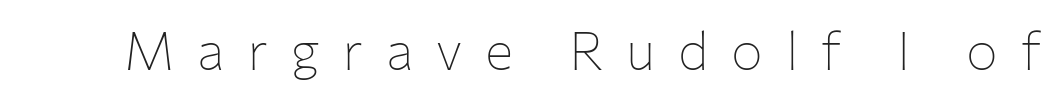
The image shows 53 px thin sans-serif type, upright; set unusually wide letter spacing (+0.43 em), not underlined; low stroke contrast and a medium x-height.
